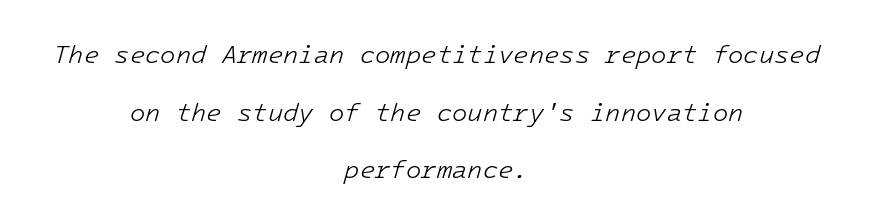
The image shows 25 px text type, italic (leaning right); set centered, loose line spacing (2.31x), normal letter spacing, not underlined.
